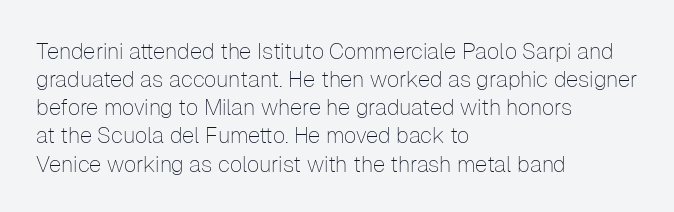
{"italic": "no", "bold": "no", "underline": "no", "align": "left", "line_spacing": "normal", "line_spacing_ratio": 1.28, "letter_spacing": "normal", "letter_spacing_em": 0.0, "glyph_px": 22}
